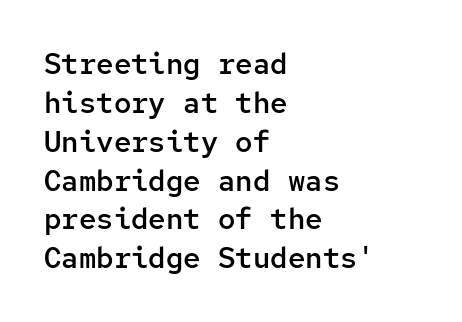
This rendering features lettering with no underline. This sample has the even, mechanical cadence of fixed-width lettering. Successive baselines arrive at the customary interval. Between one letter and the next there's only the usual sliver of space. One-word summary of the alignment: left. The lettering holds an erect, upright posture throughout.
